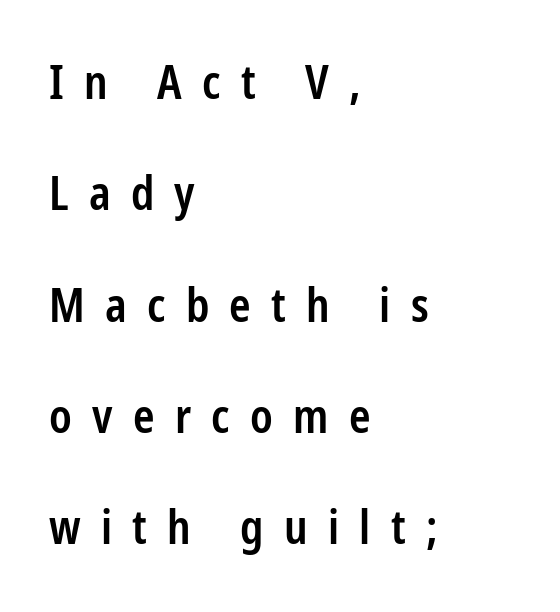
The image shows 46 px semibold, condensed sans-serif type, upright; set left-aligned, loose line spacing (2.42x), unusually wide letter spacing (+0.44 em), not underlined; low stroke contrast and a medium x-height.
